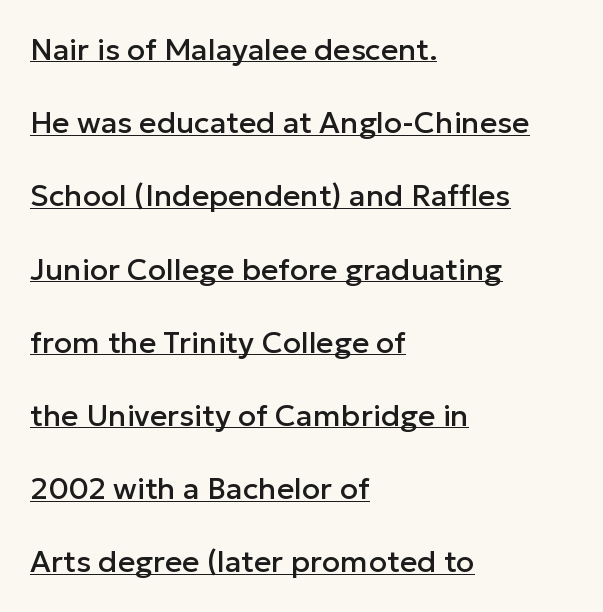
The image shows 30 px sans-serif type, upright; set left-aligned, loose line spacing (2.44x), normal letter spacing, underlined; low stroke contrast and a medium x-height.
